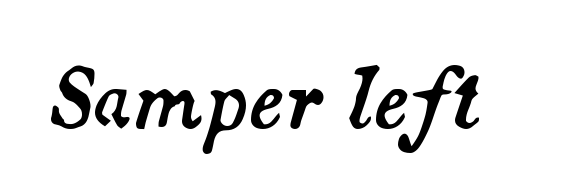
{"italic": "yes", "lean": "right", "slant_degrees": 14, "width": "normal", "stroke_contrast": "medium", "x_height": "small", "monospaced": "no", "underline": "no", "letter_spacing": "normal", "letter_spacing_em": 0.0, "glyph_px": 79}
